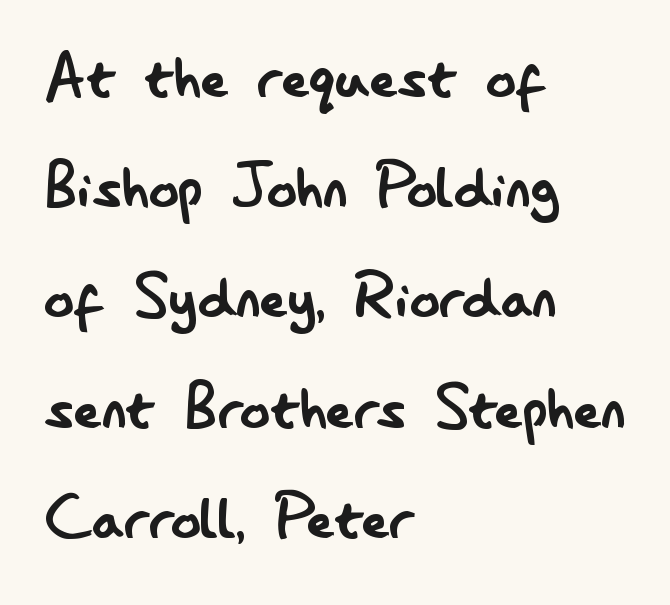
Q: Is the text bold? A: No.
Q: Is the text italic (slanted)? A: No, it is upright.
Q: Is the typeface a serif or a sans-serif typeface? A: Sans-serif.
Q: Is the text underlined? A: No.
Q: How is the paragraph aligned? A: Left-aligned.
Q: Is the spacing between letters normal or unusually wide? A: Normal.
Q: Is the spacing between lines tight, normal or loose? A: Normal.
Q: Width (condensed, normal, or wide)? A: Condensed.
Q: Stroke contrast? A: Low.
Q: x-height? A: Small.
Q: Monospaced? A: No.
